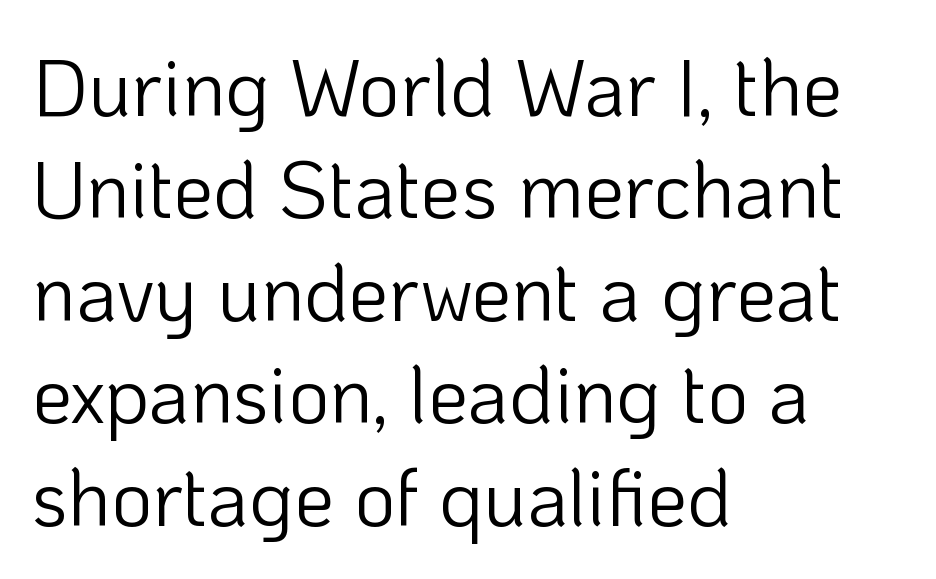
The image shows 80 px light sans-serif type, upright; set left-aligned, normal line spacing (1.28x), normal letter spacing, not underlined; low stroke contrast and a medium x-height.
